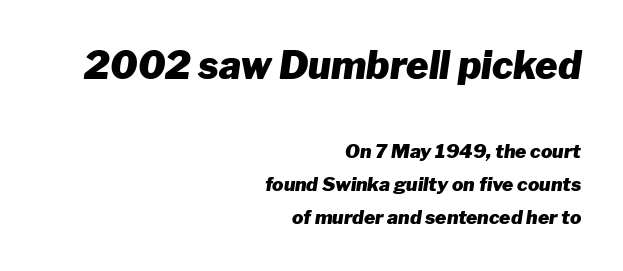
{"italic": "yes", "lean": "right", "slant_degrees": 8, "bold": "yes", "weight": "heavy", "width": "normal", "stroke_contrast": "low", "x_height": "medium", "monospaced": "no", "underline": "no", "align": "right", "line_spacing_ratio": 1.74, "letter_spacing": "normal", "letter_spacing_em": 0.0, "larger_block": "first", "size_ratio": 2.0, "glyph_px": 38}
